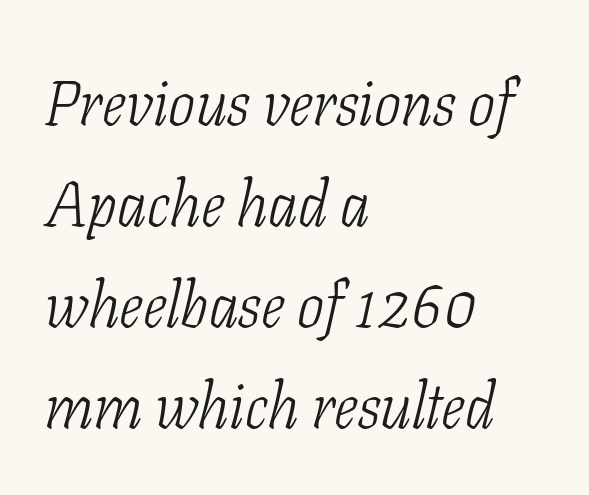
The image shows 64 px light, condensed serif type, italic (leaning right); set left-aligned, normal line spacing (1.58x), normal letter spacing, not underlined; low stroke contrast and a medium x-height.
